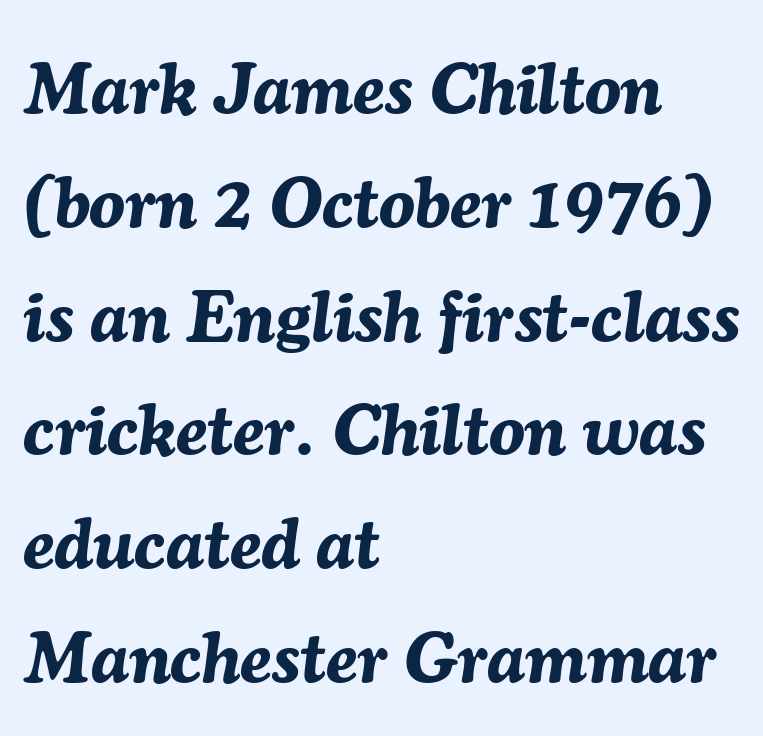
Q: Is the text bold? A: Yes.
Q: Is the text italic (slanted)? A: Yes, it leans right by about 7 degrees.
Q: Is the text underlined? A: No.
Q: How is the paragraph aligned? A: Left-aligned.
Q: Is the spacing between letters normal or unusually wide? A: Normal.
Q: Is the spacing between lines tight, normal or loose? A: Normal.
Q: Width (condensed, normal, or wide)? A: Normal.
Q: Stroke contrast? A: Medium.
Q: x-height? A: Medium.
Q: Monospaced? A: No.
